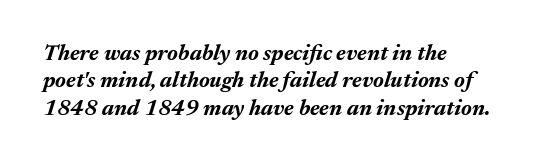
{"italic": "yes", "lean": "right", "slant_degrees": 17, "bold": "yes", "underline": "no", "align": "left", "line_spacing_ratio": 1.24, "letter_spacing": "normal", "letter_spacing_em": 0.0, "glyph_px": 22}
